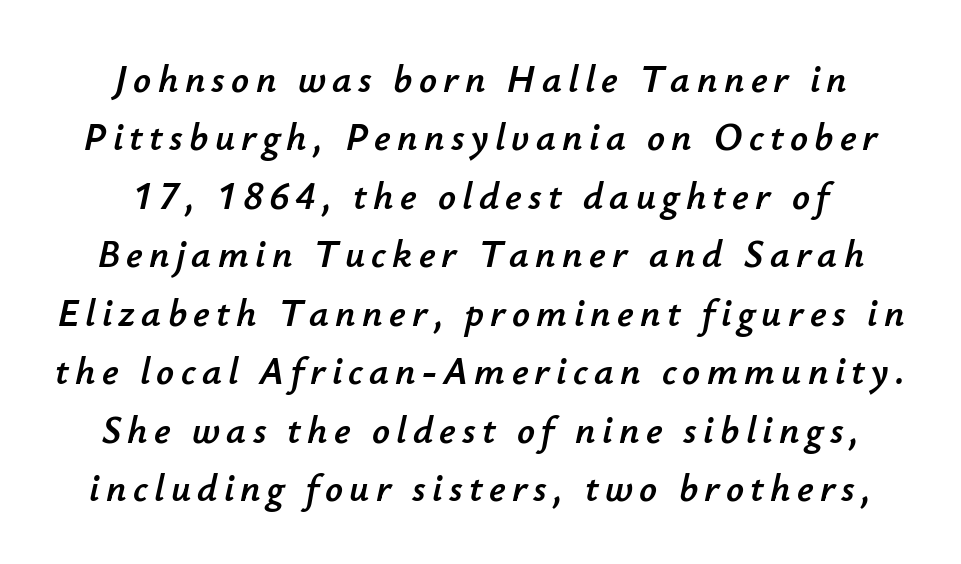
The image shows 39 px text type, italic (leaning right); set normal line spacing (1.5x), not underlined; low stroke contrast and a small x-height.
